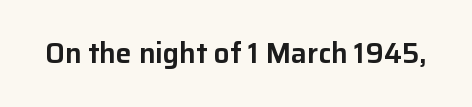
Q: Is the text italic (slanted)? A: No, it is upright.
Q: Is the typeface a serif or a sans-serif typeface? A: Sans-serif.
Q: Is the text underlined? A: No.
Q: Is the spacing between letters normal or unusually wide? A: Normal.
Q: Width (condensed, normal, or wide)? A: Normal.
Q: Stroke contrast? A: Low.
Q: x-height? A: Medium.
Q: Monospaced? A: No.
